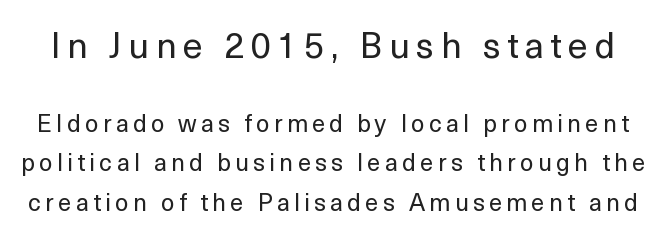
Q: Is the text bold? A: No.
Q: Is the text italic (slanted)? A: No, it is upright.
Q: Is the typeface a serif or a sans-serif typeface? A: Sans-serif.
Q: Is the text underlined? A: No.
Q: Is the spacing between lines tight, normal or loose? A: Normal.
Q: Which block of text is set in a larger size, the first (top) or the second (bottom)? A: The first (top) one.
Q: Width (condensed, normal, or wide)? A: Normal.
Q: x-height? A: Medium.
Q: Monospaced? A: No.
